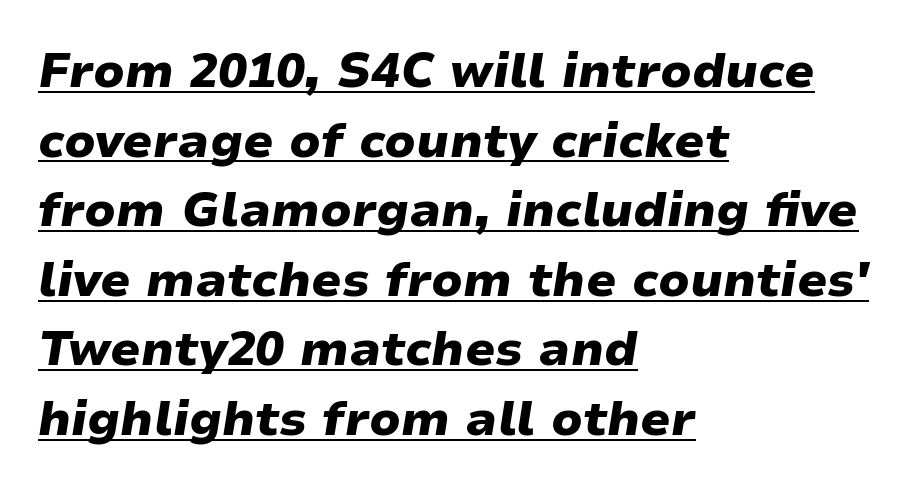
{"italic": "yes", "lean": "right", "slant_degrees": 9, "bold": "yes", "weight": "heavy", "width": "wide", "stroke_contrast": "low", "x_height": "medium", "monospaced": "no", "underline": "yes", "align": "left", "line_spacing": "normal", "line_spacing_ratio": 1.45, "letter_spacing": "normal", "letter_spacing_em": 0.0, "glyph_px": 48}
